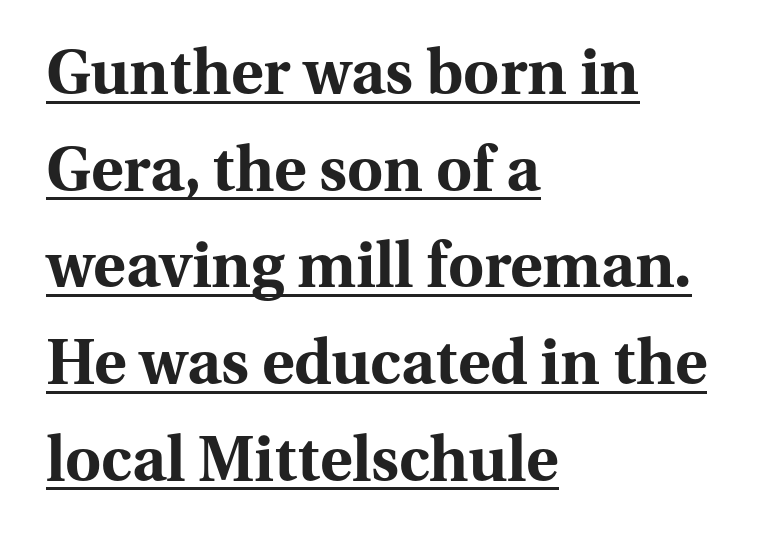
{"serif": "yes", "italic": "no", "bold": "yes", "weight": "bold", "width": "normal", "stroke_contrast": "medium", "x_height": "medium", "monospaced": "no", "underline": "yes", "align": "left", "line_spacing": "normal", "line_spacing_ratio": 1.56, "letter_spacing": "normal", "letter_spacing_em": 0.0, "glyph_px": 62}
